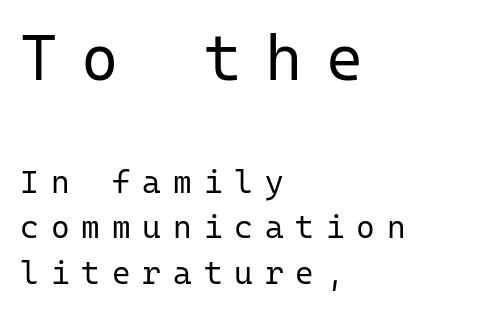
{"serif": "no", "italic": "no", "bold": "no", "weight": "regular", "width": "normal", "stroke_contrast": "low", "x_height": "medium", "monospaced": "yes", "underline": "no", "align": "left", "line_spacing": "normal", "line_spacing_ratio": 1.43, "letter_spacing": "wide", "letter_spacing_em": 0.37, "larger_block": "first", "size_ratio": 2.0, "glyph_px": 64}
